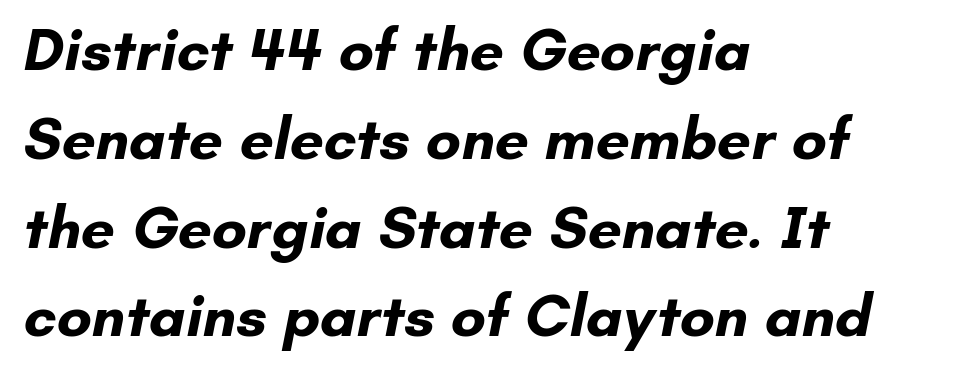
Font category for this specimen: sans-serif. Do the characters align in a grid? No, the font is proportional. Plain, unruled lines of type. The face used here has the dense, thick strokes of a bold. Baseline-to-baseline distance is the conventional proportion of letter height.
